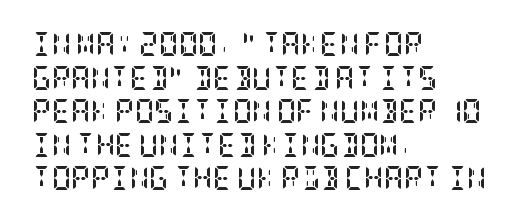
Q: Is the text bold? A: Yes.
Q: Is the text italic (slanted)? A: No, it is upright.
Q: Is the text underlined? A: No.
Q: How is the paragraph aligned? A: Left-aligned.
Q: Is the spacing between letters normal or unusually wide? A: Normal.
Q: Is the spacing between lines tight, normal or loose? A: Normal.
